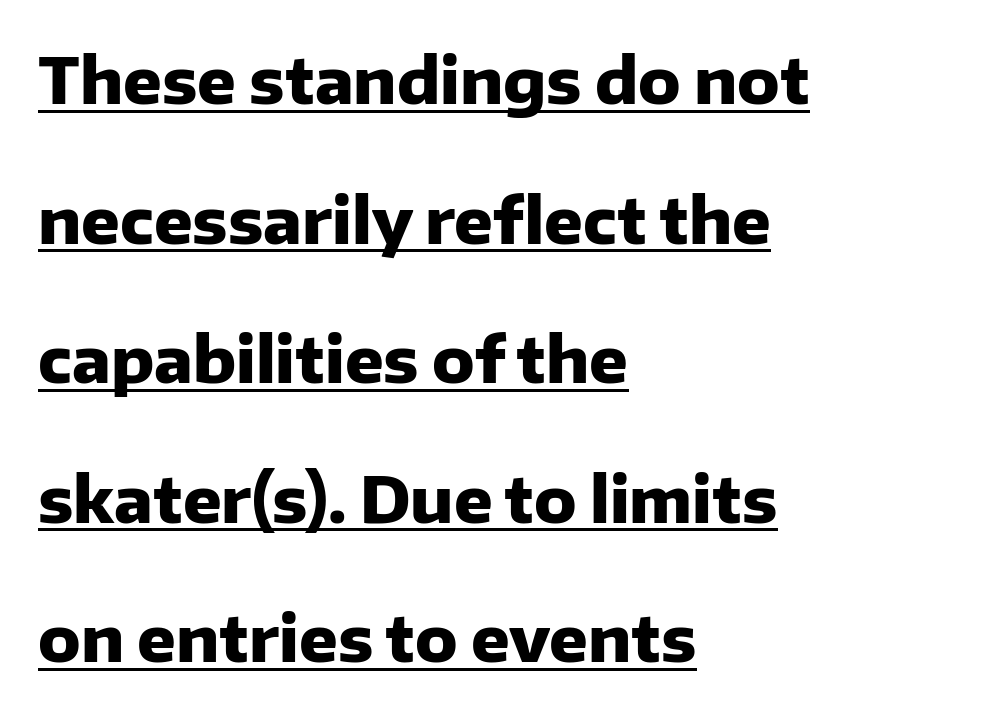
Each word holds together tightly as a unit, with standard inter-letter gaps. Classification — sans serif. Does the copy run flush right? No — it runs flush left. The lines are spread far apart with generous leading. Emphasis is given by a line drawn under the lettering.
